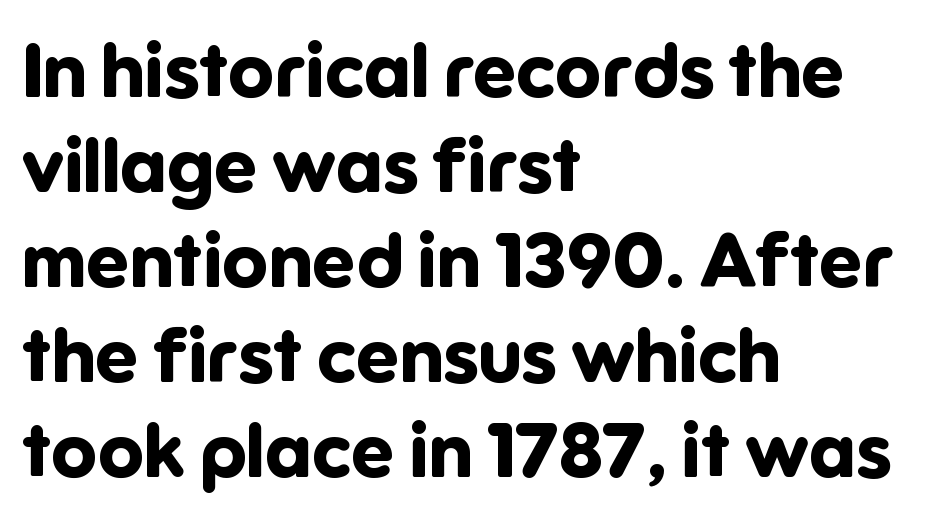
The image shows 76 px bold sans-serif type, upright; set left-aligned, normal line spacing (1.25x), normal letter spacing, not underlined; low stroke contrast and a medium x-height.
